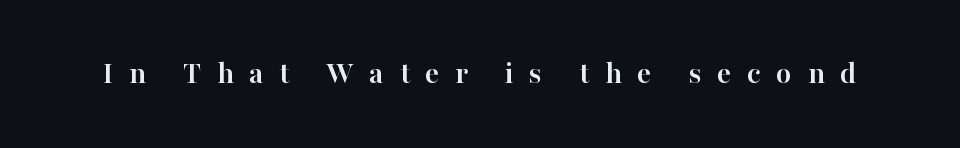
The image shows 32 px semibold serif type, upright; set unusually wide letter spacing (+0.48 em), not underlined; high stroke contrast and a medium x-height.
